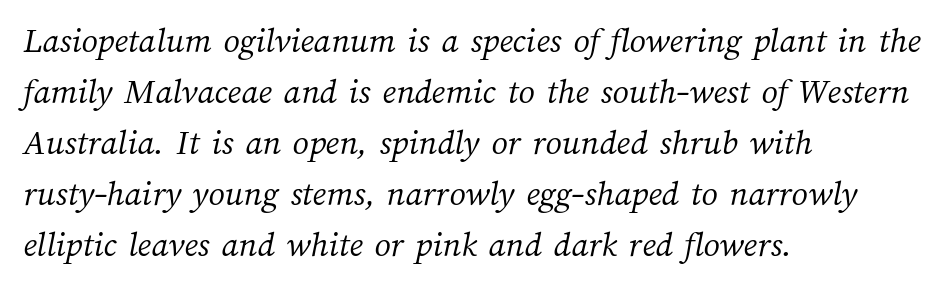
{"bold": "no", "weight": "light", "width": "normal", "stroke_contrast": "medium", "x_height": "medium", "monospaced": "no", "underline": "no", "align": "left", "line_spacing": "normal", "line_spacing_ratio": 1.42, "letter_spacing": "normal", "letter_spacing_em": 0.0, "glyph_px": 36}
